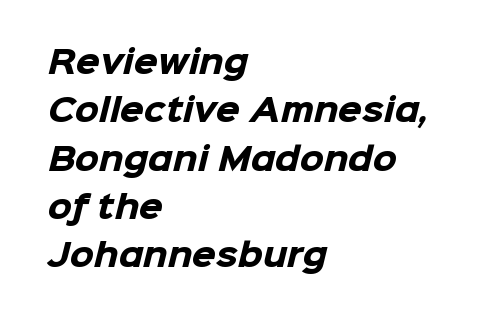
Q: Is the text bold? A: Yes.
Q: Is the typeface a serif or a sans-serif typeface? A: Sans-serif.
Q: Is the text underlined? A: No.
Q: How is the paragraph aligned? A: Left-aligned.
Q: Is the spacing between letters normal or unusually wide? A: Normal.
Q: Is the spacing between lines tight, normal or loose? A: Normal.
Q: Width (condensed, normal, or wide)? A: Normal.
Q: Stroke contrast? A: Low.
Q: x-height? A: Medium.
Q: Monospaced? A: No.
